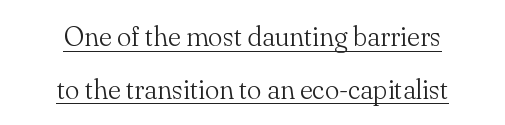
The image shows 27 px text type, upright; set centered, loose line spacing (1.95x), normal letter spacing, underlined.
